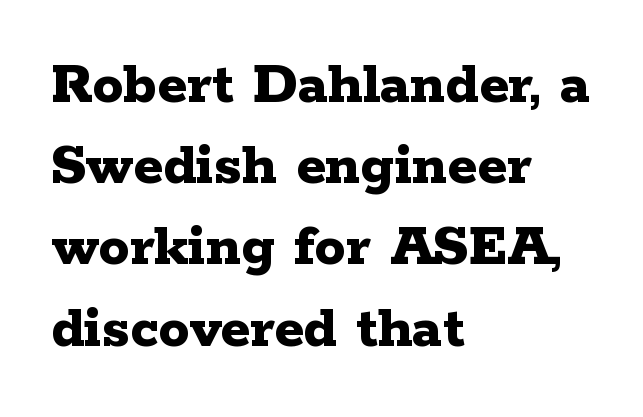
Q: Is the text bold? A: Yes.
Q: Is the text italic (slanted)? A: No, it is upright.
Q: Is the typeface a serif or a sans-serif typeface? A: Serif.
Q: Is the text underlined? A: No.
Q: How is the paragraph aligned? A: Left-aligned.
Q: Is the spacing between letters normal or unusually wide? A: Normal.
Q: Is the spacing between lines tight, normal or loose? A: Normal.
Q: Width (condensed, normal, or wide)? A: Wide.
Q: Stroke contrast? A: Low.
Q: x-height? A: Medium.
Q: Monospaced? A: No.
